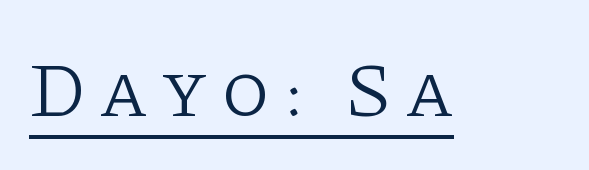
The image shows 78 px light serif type, upright; set underlined; low stroke contrast and a large x-height.
